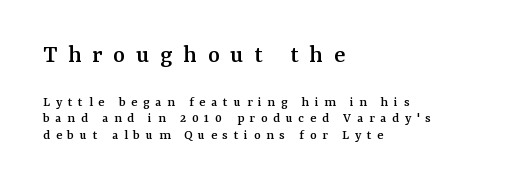
Q: Is the text italic (slanted)? A: No, it is upright.
Q: Is the text underlined? A: No.
Q: How is the paragraph aligned? A: Left-aligned.
Q: Is the spacing between letters normal or unusually wide? A: Unusually wide.
Q: Which block of text is set in a larger size, the first (top) or the second (bottom)? A: The first (top) one.
